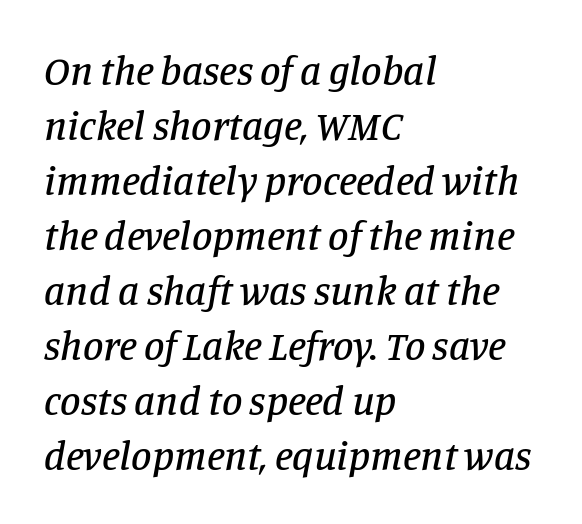
Q: Is the text italic (slanted)? A: Yes, it leans right by about 11 degrees.
Q: Is the typeface a serif or a sans-serif typeface? A: Serif.
Q: Is the text underlined? A: No.
Q: How is the paragraph aligned? A: Left-aligned.
Q: Is the spacing between letters normal or unusually wide? A: Normal.
Q: Is the spacing between lines tight, normal or loose? A: Normal.
Q: Width (condensed, normal, or wide)? A: Normal.
Q: Stroke contrast? A: Low.
Q: x-height? A: Large.
Q: Monospaced? A: No.
